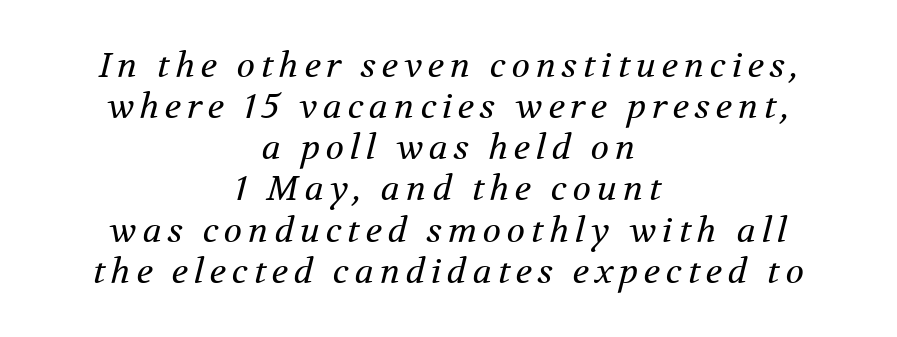
Q: Is the text bold? A: No.
Q: Is the text italic (slanted)? A: Yes, it leans right by about 12 degrees.
Q: Is the typeface a serif or a sans-serif typeface? A: Serif.
Q: Is the text underlined? A: No.
Q: How is the paragraph aligned? A: Centered.
Q: Width (condensed, normal, or wide)? A: Normal.
Q: Stroke contrast? A: Medium.
Q: x-height? A: Medium.
Q: Monospaced? A: No.
